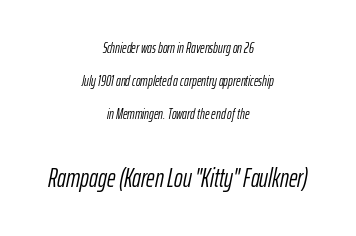
The typography opts for an oblique posture over an upright one. A light-to-regular cut is what we see here. The paragraph has two soft edges and a firm central axis. The face used here appears at its bigger size in the lower chunk. Baseline-to-baseline distance is far greater than the letter height. Honestly, there is no underline to notice here at all.
